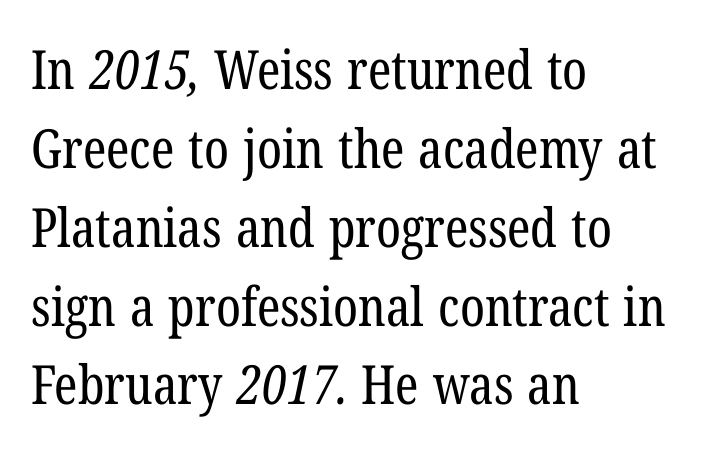
{"serif": "yes", "bold": "no", "weight": "regular", "width": "condensed", "stroke_contrast": "low", "x_height": "medium", "monospaced": "no", "underline": "no", "align": "left", "line_spacing": "normal", "line_spacing_ratio": 1.46, "letter_spacing": "normal", "letter_spacing_em": 0.0, "glyph_px": 54}
